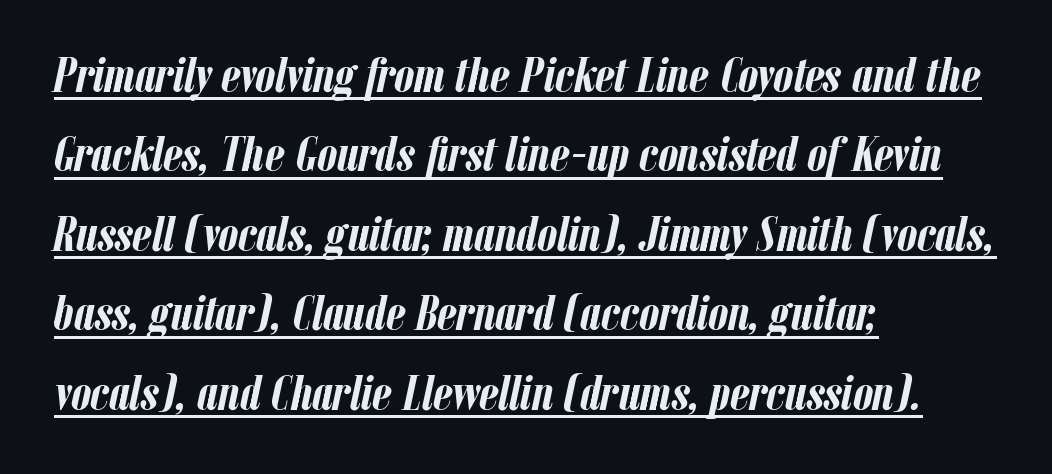
The image shows 50 px semibold, condensed type, italic (leaning right); set left-aligned, normal line spacing (1.59x), normal letter spacing, underlined; low stroke contrast and a medium x-height.
